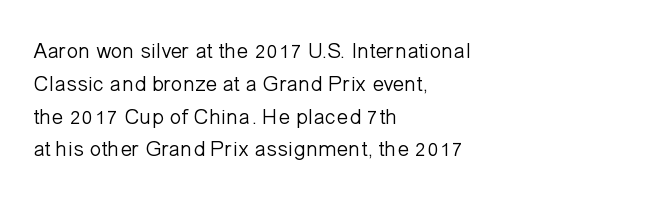
Q: Is the text bold? A: No.
Q: Is the text italic (slanted)? A: No, it is upright.
Q: Is the text underlined? A: No.
Q: How is the paragraph aligned? A: Left-aligned.
Q: Is the spacing between letters normal or unusually wide? A: Normal.
Q: Is the spacing between lines tight, normal or loose? A: Normal.
